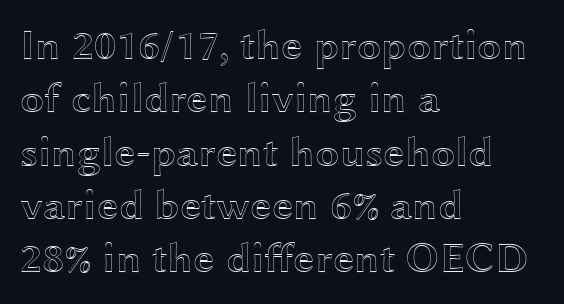
The zone under the glyphs is completely vacant. A student would call this left alignment; a typographer would say flush left, rag right. Varying glyph widths throughout — classic text-font behaviour. The lettering holds an erect, upright posture throughout.
